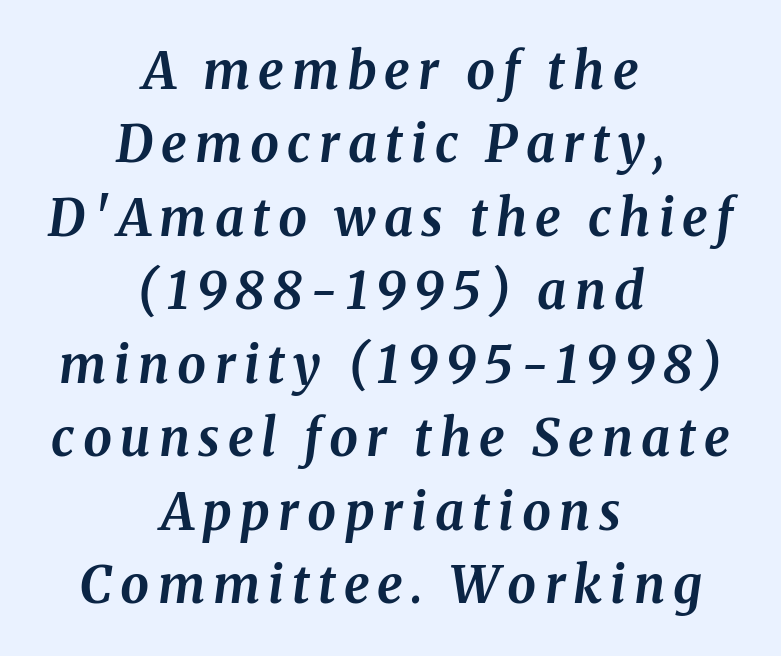
{"italic": "yes", "lean": "right", "slant_degrees": 8, "bold": "yes", "weight": "bold", "width": "normal", "stroke_contrast": "medium", "x_height": "medium", "monospaced": "no", "underline": "no", "align": "center", "line_spacing": "normal", "line_spacing_ratio": 1.44, "glyph_px": 51}
